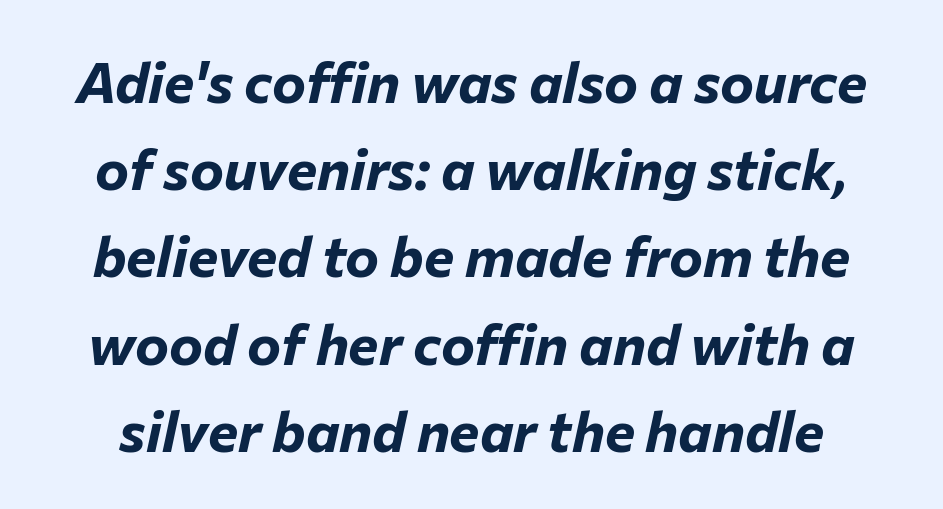
Typesetter's note: full bold, strokes at maximum text heaviness. Unmarked baselines from the first word to the last. The letters advance in unequal steps, a hallmark of proportional type. Inter-character spacing is left at the font's built-in metrics. Looking at the ascenders, they clearly lean. The designer left line spacing at the default.
